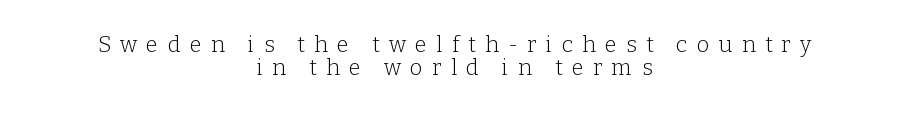
{"italic": "no", "bold": "no", "underline": "no", "align": "center", "line_spacing": "tight", "line_spacing_ratio": 1.05, "letter_spacing": "wide", "letter_spacing_em": 0.42, "glyph_px": 22}
